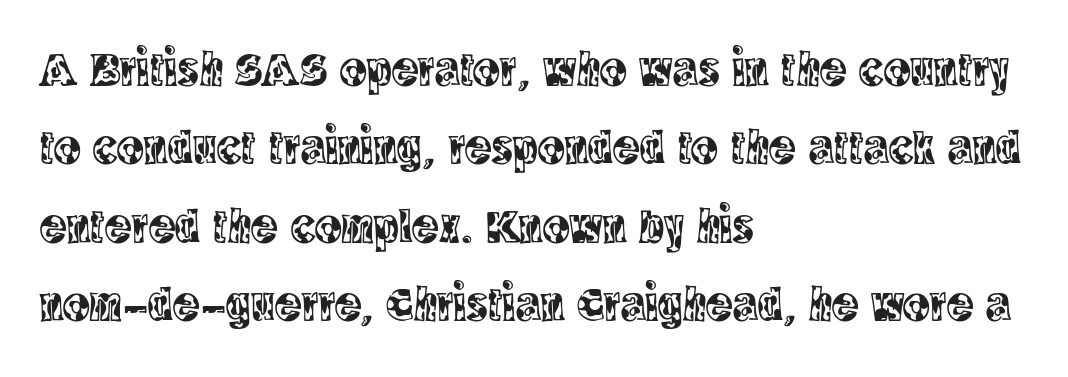
{"serif": "yes", "italic": "no", "width": "condensed", "x_height": "large", "monospaced": "no", "underline": "no", "align": "left", "line_spacing": "normal", "line_spacing_ratio": 1.57, "letter_spacing": "normal", "letter_spacing_em": 0.0, "glyph_px": 50}
